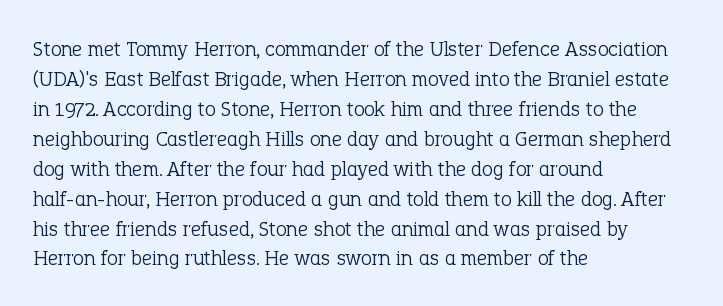
The image shows 22 px text type, upright; set left-aligned, normal line spacing (1.36x), normal letter spacing, not underlined.
